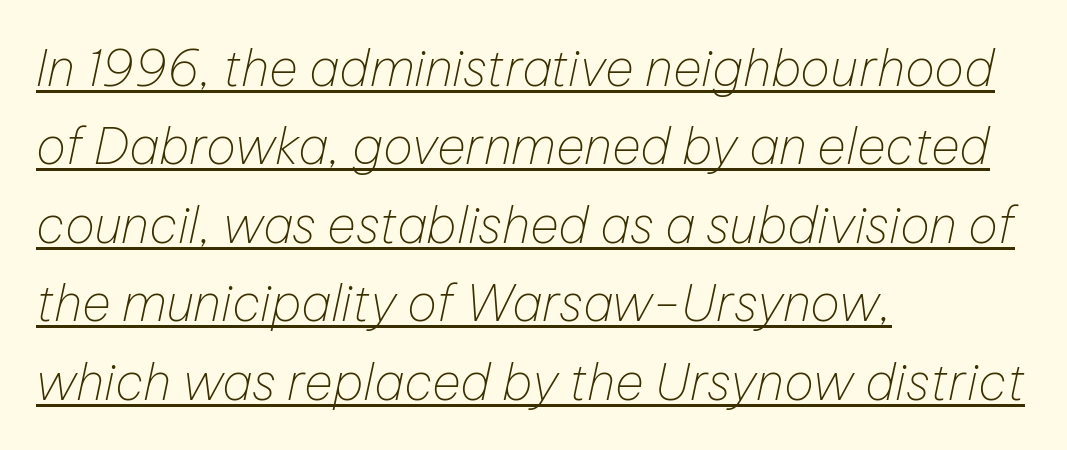
Line beginnings align vertically; line endings do not. You can tell it's italic because the verticals aren't actually vertical. Think standard paragraph weight, or any step lighter than that. Like a heading marked for emphasis, these lines bear an underscore. Is this a fixed-width face? No — the glyphs have proportional, varying widths.
